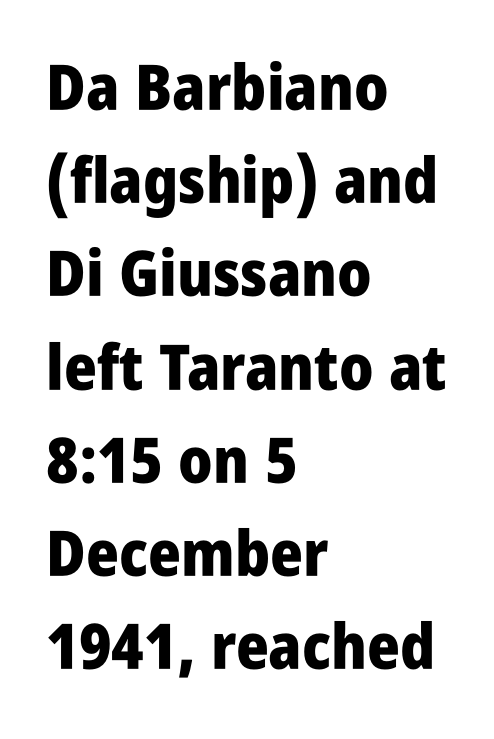
The image shows 63 px heavy, condensed sans-serif type, upright; set left-aligned, normal line spacing (1.48x), normal letter spacing, not underlined; low stroke contrast and a large x-height.
